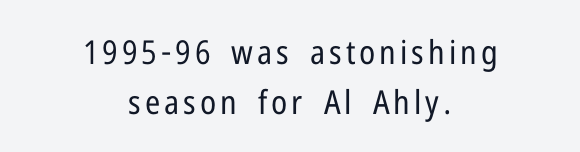
{"serif": "no", "italic": "no", "bold": "no", "weight": "regular", "width": "condensed", "stroke_contrast": "low", "x_height": "medium", "monospaced": "no", "underline": "no", "align": "center", "line_spacing": "normal", "line_spacing_ratio": 1.51, "glyph_px": 33}
